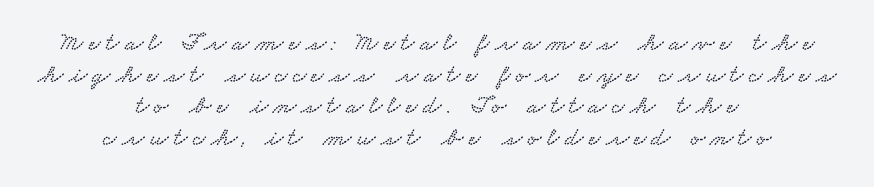
Lines of text with bare space underneath. These lines are centered, leaving both edges ragged. Here the glyphs are tracked loosely, breaking word shapes into spaced letters.
